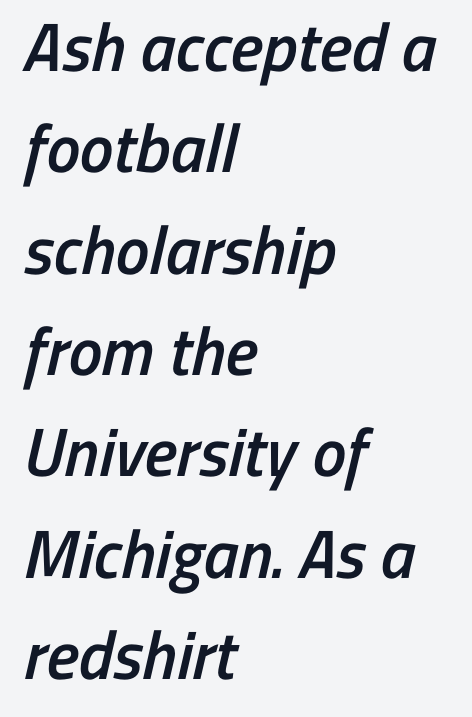
Q: Is the text bold? A: Semi-bold.
Q: Is the typeface a serif or a sans-serif typeface? A: Sans-serif.
Q: Is the text underlined? A: No.
Q: How is the paragraph aligned? A: Left-aligned.
Q: Is the spacing between letters normal or unusually wide? A: Normal.
Q: Is the spacing between lines tight, normal or loose? A: Normal.
Q: Width (condensed, normal, or wide)? A: Condensed.
Q: Stroke contrast? A: Low.
Q: x-height? A: Medium.
Q: Monospaced? A: No.
